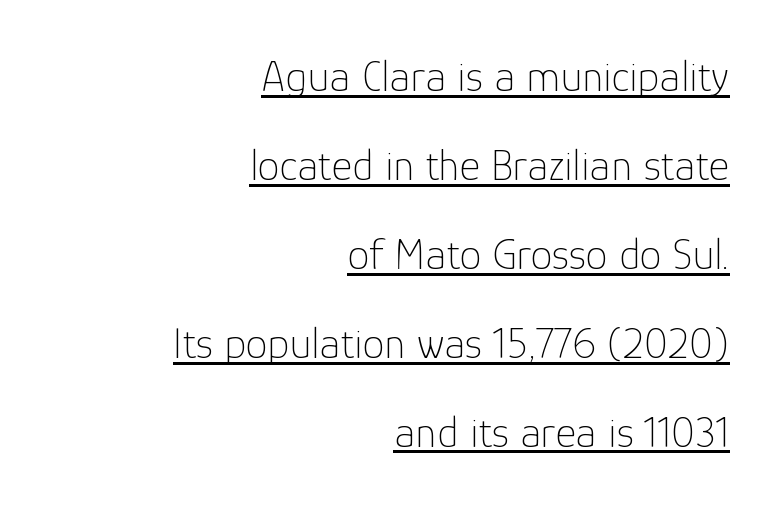
{"serif": "no", "italic": "no", "bold": "no", "weight": "thin", "width": "normal", "stroke_contrast": "low", "x_height": "medium", "monospaced": "no", "underline": "yes", "align": "right", "line_spacing": "loose", "line_spacing_ratio": 2.02, "letter_spacing": "normal", "letter_spacing_em": 0.0, "glyph_px": 44}
